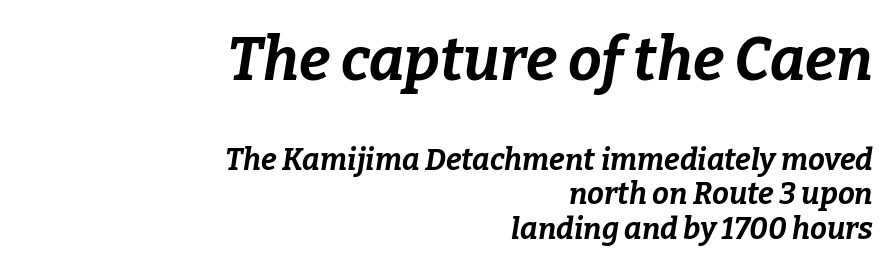
{"italic": "yes", "lean": "right", "slant_degrees": 9, "bold": "yes", "weight": "bold", "width": "normal", "stroke_contrast": "low", "x_height": "medium", "monospaced": "no", "underline": "no", "align": "right", "line_spacing_ratio": 1.16, "letter_spacing": "normal", "letter_spacing_em": 0.0, "larger_block": "first", "size_ratio": 2.0, "glyph_px": 60}
